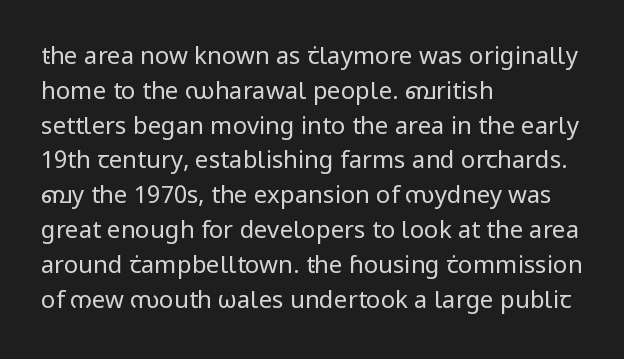
Q: Is the text bold? A: No.
Q: Is the text italic (slanted)? A: No, it is upright.
Q: Is the text underlined? A: No.
Q: How is the paragraph aligned? A: Left-aligned.
Q: Is the spacing between letters normal or unusually wide? A: Normal.
Q: Is the spacing between lines tight, normal or loose? A: Normal.
